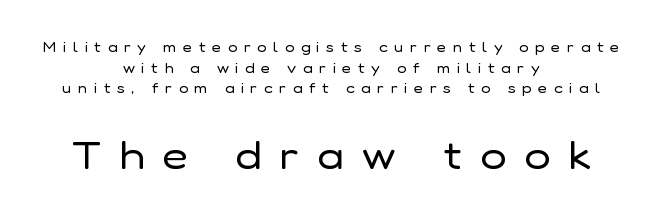
Q: Is the text bold? A: No.
Q: Is the text italic (slanted)? A: No, it is upright.
Q: Is the typeface a serif or a sans-serif typeface? A: Sans-serif.
Q: Is the text underlined? A: No.
Q: How is the paragraph aligned? A: Centered.
Q: Is the spacing between letters normal or unusually wide? A: Unusually wide.
Q: Is the spacing between lines tight, normal or loose? A: Normal.
Q: Which block of text is set in a larger size, the first (top) or the second (bottom)? A: The second (bottom) one.
Q: Width (condensed, normal, or wide)? A: Normal.
Q: Stroke contrast? A: Low.
Q: x-height? A: Medium.
Q: Monospaced? A: No.
